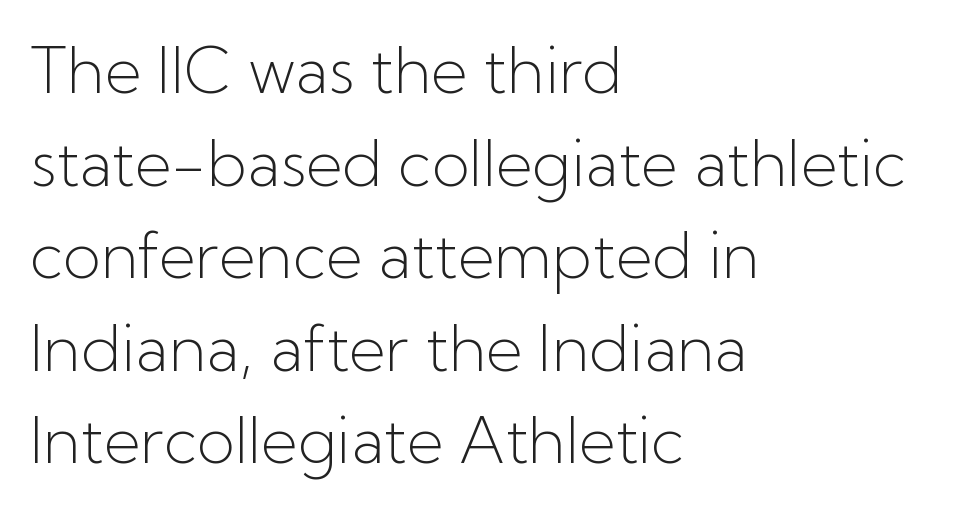
The image shows 63 px light sans-serif type, upright; set left-aligned, normal line spacing (1.47x), normal letter spacing, not underlined; low stroke contrast and a medium x-height.
